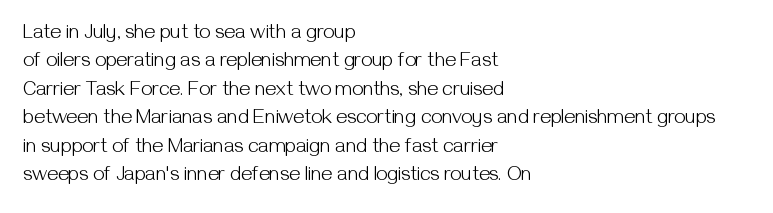
Glyph-to-glyph distance matches everyday printed text. One glance says typical: line gaps are just what's usual. A bare baseline throughout the passage. Does the lettering tilt? It doesn't — this is upright.
